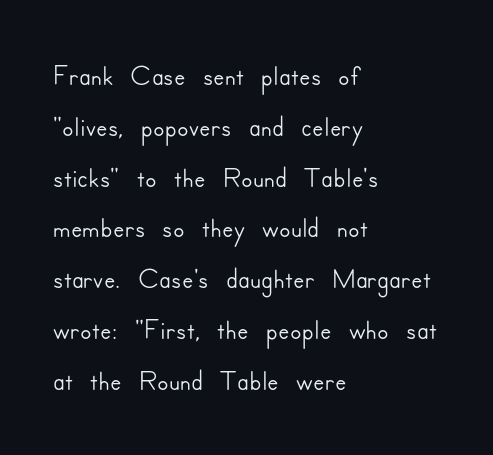
The rendering uses natural spacing where letterforms have individual widths. Examine the stroke ends and you'll find no serifs. The typography opts for an upright posture over an oblique one. The zone under the glyphs is completely vacant. The gaps between neighbouring characters are ordinary and unremarkable.
